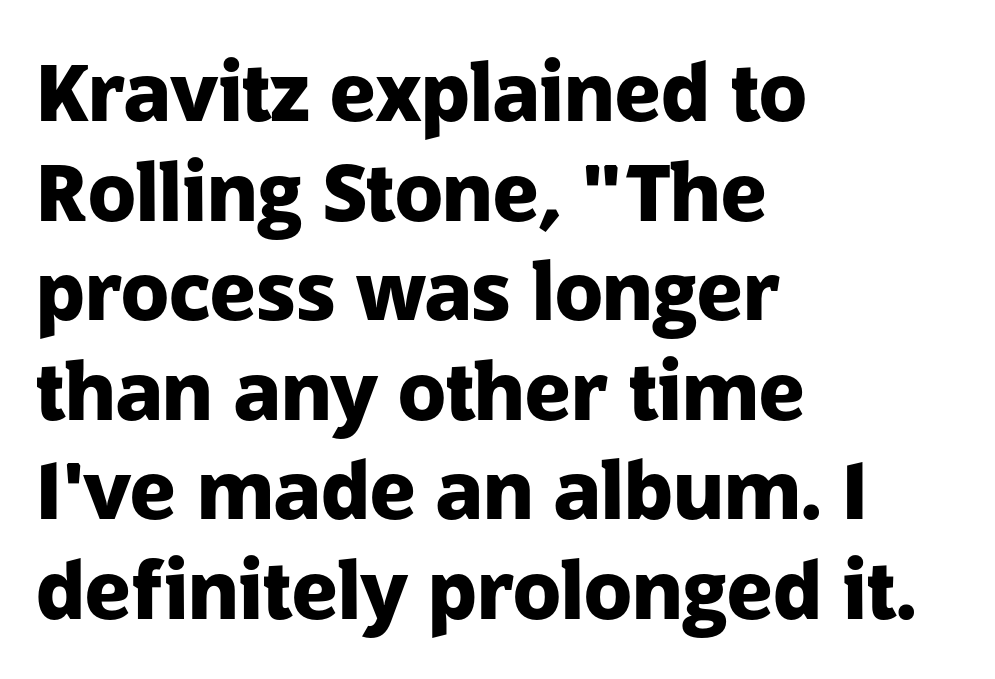
{"serif": "no", "italic": "no", "bold": "yes", "weight": "heavy", "width": "normal", "stroke_contrast": "low", "x_height": "medium", "monospaced": "no", "underline": "no", "align": "left", "line_spacing": "normal", "line_spacing_ratio": 1.26, "letter_spacing": "normal", "letter_spacing_em": 0.0, "glyph_px": 79}
